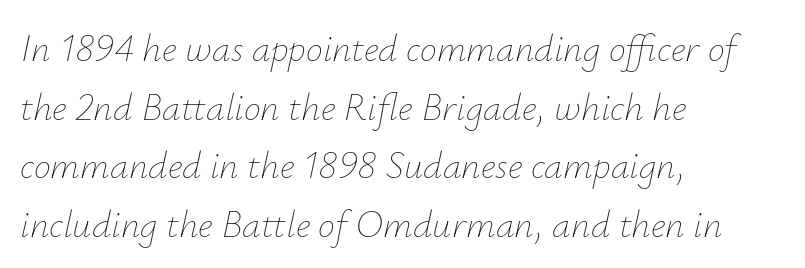
The rendering keeps characters at their native spacing. The letterforms sit at book weight or below. Notice how the stems are inclined rather than vertical — that's the hallmark of italics. Here the designer chose a conventional face with non-uniform glyph widths.
